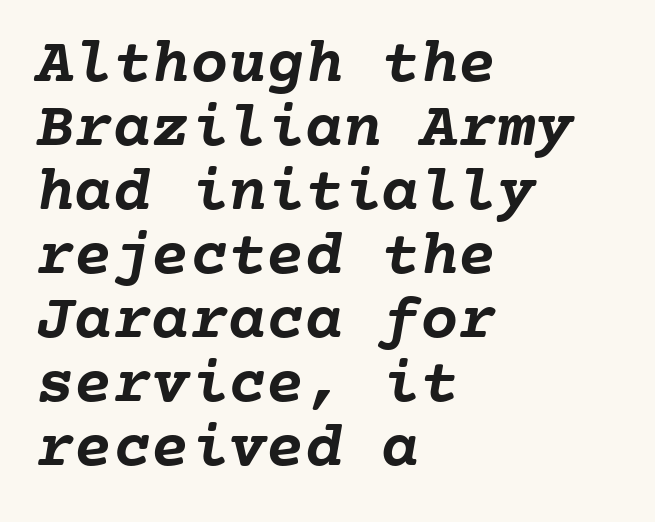
Q: Is the text bold? A: Yes.
Q: Is the text underlined? A: No.
Q: How is the paragraph aligned? A: Left-aligned.
Q: Is the spacing between letters normal or unusually wide? A: Normal.
Q: Is the spacing between lines tight, normal or loose? A: Tight.
Q: Width (condensed, normal, or wide)? A: Normal.
Q: Stroke contrast? A: Low.
Q: x-height? A: Medium.
Q: Monospaced? A: Yes.
